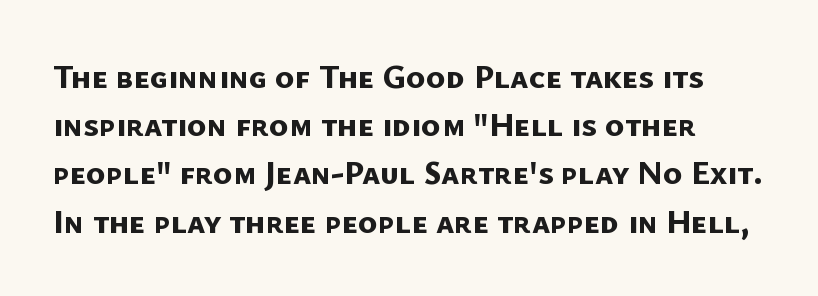
Q: Is the text bold? A: Yes.
Q: Is the typeface a serif or a sans-serif typeface? A: Sans-serif.
Q: Is the text underlined? A: No.
Q: Is the spacing between letters normal or unusually wide? A: Normal.
Q: Is the spacing between lines tight, normal or loose? A: Normal.
Q: Width (condensed, normal, or wide)? A: Normal.
Q: Stroke contrast? A: Low.
Q: x-height? A: Medium.
Q: Monospaced? A: No.
